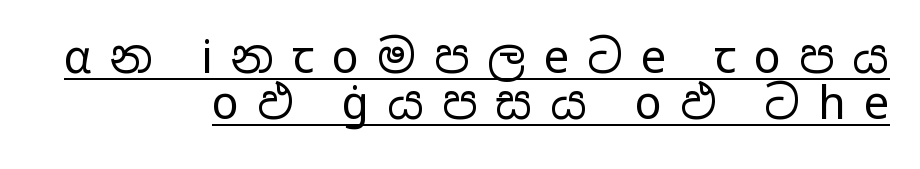
These lines are rendered in a variable-pitch font. Every stem runs plumb, perpendicular to the baseline. Compared with a typical body face, this is equally light or lighter still. Compared with typical paragraphs, the rows here are closer together. Each letter's strokes conclude bluntly, with no projecting serifs. Is the block centered? No — it sits flush against the right margin.
